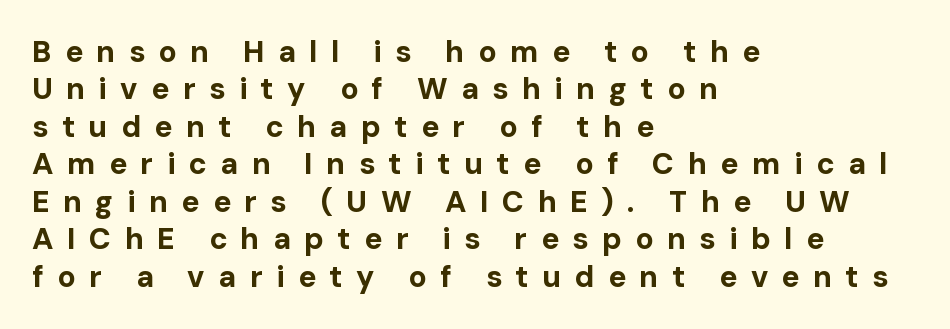
The letters stand straight up with perfectly vertical stems. The glyphs in this specimen are sans serif. Glyph-to-glyph distance is far greater than everyday printed text. Any mark beneath the type? The region is blank.
